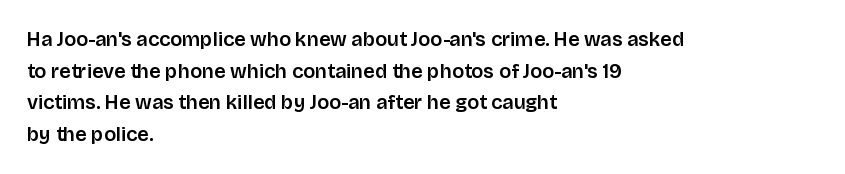
{"italic": "no", "bold": "semi", "underline": "no", "align": "left", "line_spacing": "normal", "line_spacing_ratio": 1.58, "letter_spacing": "normal", "letter_spacing_em": 0.0, "glyph_px": 20}
